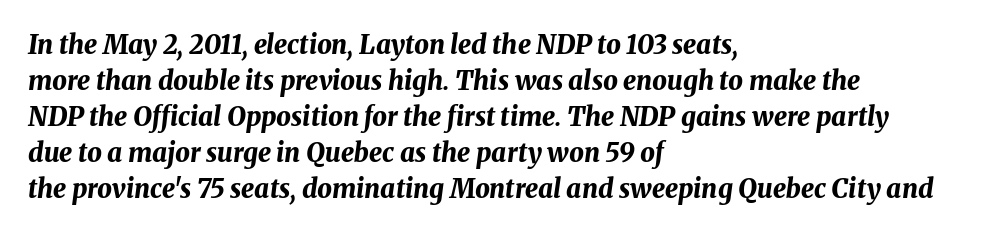
The image shows 26 px bold type, italic (leaning right); set left-aligned, normal line spacing (1.38x), normal letter spacing, not underlined.
